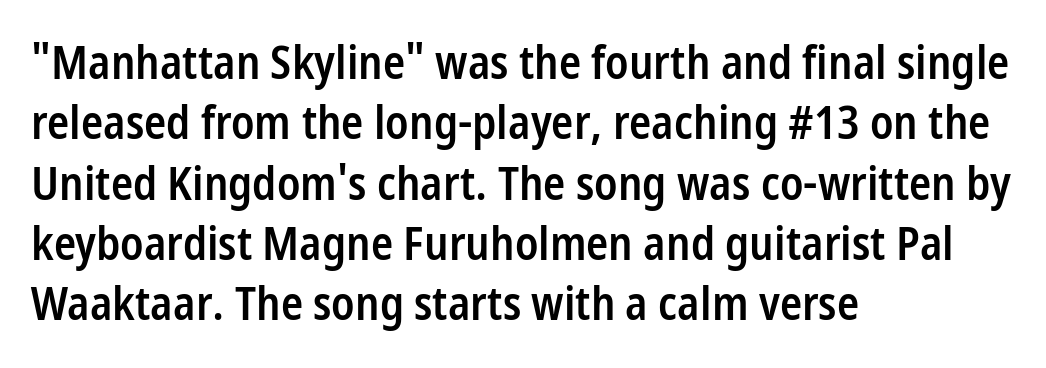
Q: Is the text bold? A: Semi-bold.
Q: Is the text italic (slanted)? A: No, it is upright.
Q: Is the typeface a serif or a sans-serif typeface? A: Sans-serif.
Q: Is the text underlined? A: No.
Q: How is the paragraph aligned? A: Left-aligned.
Q: Is the spacing between letters normal or unusually wide? A: Normal.
Q: Is the spacing between lines tight, normal or loose? A: Normal.
Q: Width (condensed, normal, or wide)? A: Condensed.
Q: Stroke contrast? A: Low.
Q: x-height? A: Medium.
Q: Monospaced? A: No.
